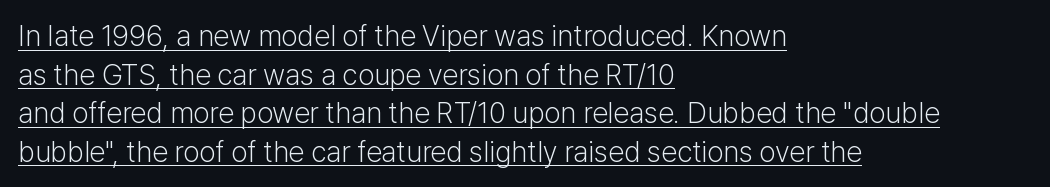
{"serif": "no", "italic": "no", "bold": "no", "weight": "light", "width": "normal", "stroke_contrast": "low", "x_height": "medium", "monospaced": "no", "underline": "yes", "align": "left", "line_spacing": "normal", "line_spacing_ratio": 1.33, "letter_spacing": "normal", "letter_spacing_em": 0.0, "glyph_px": 29}
